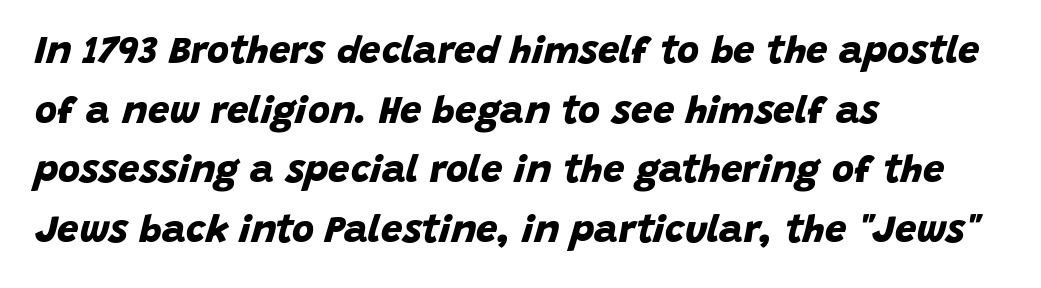
The image shows 38 px bold sans-serif type; set left-aligned, normal line spacing (1.57x), normal letter spacing, not underlined; low stroke contrast and a large x-height.
